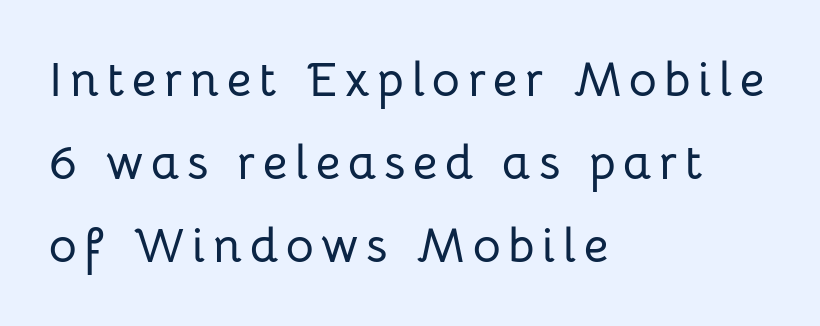
Q: Is the text italic (slanted)? A: No, it is upright.
Q: Is the typeface a serif or a sans-serif typeface? A: Sans-serif.
Q: Is the text underlined? A: No.
Q: How is the paragraph aligned? A: Left-aligned.
Q: Width (condensed, normal, or wide)? A: Normal.
Q: Stroke contrast? A: Low.
Q: x-height? A: Medium.
Q: Monospaced? A: No.
